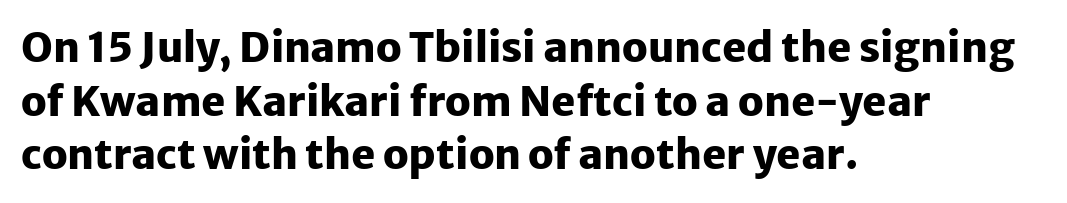
{"serif": "no", "italic": "no", "bold": "yes", "weight": "heavy", "width": "normal", "stroke_contrast": "low", "x_height": "medium", "monospaced": "no", "underline": "no", "align": "left", "line_spacing": "normal", "line_spacing_ratio": 1.31, "letter_spacing": "normal", "letter_spacing_em": 0.0, "glyph_px": 41}
